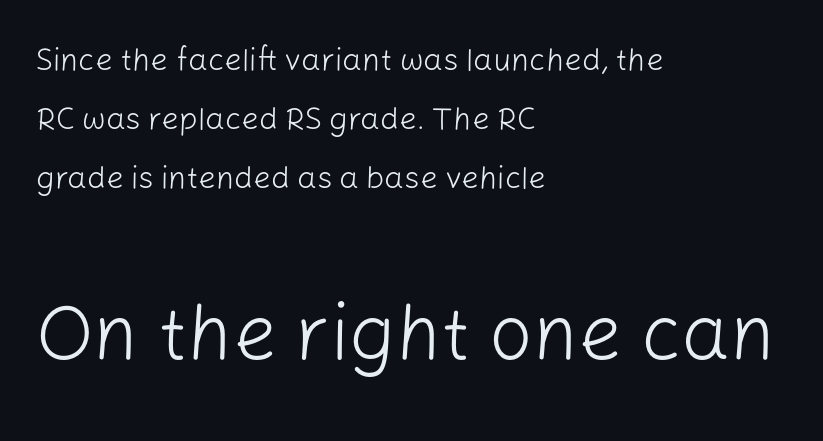
The image shows 77 px light sans-serif type, upright; set left-aligned, loose line spacing (1.91x), normal letter spacing, not underlined; the second (bottom) block is 2.48x larger; low stroke contrast and a medium x-height.
